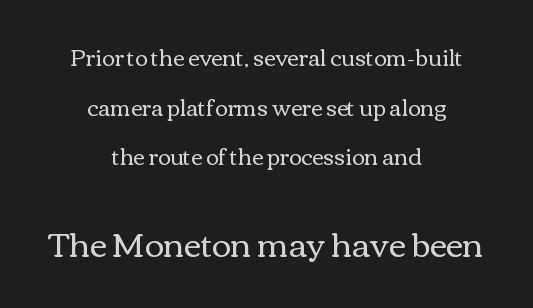
The image shows 33 px regular-weight, wide type, upright; set centered, loose line spacing (2.26x), normal letter spacing, not underlined; the second (bottom) block is 1.5x larger; medium stroke contrast and a medium x-height.
